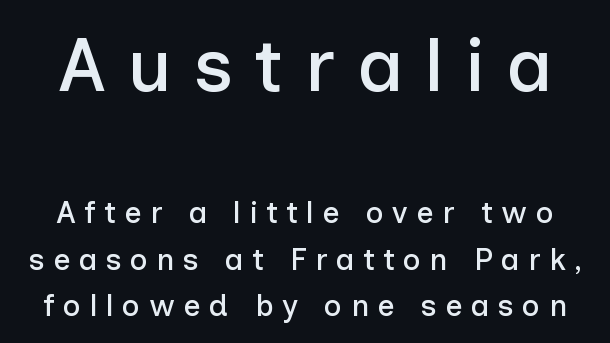
The image shows 75 px sans-serif type, upright; set normal line spacing (1.54x), unusually wide letter spacing (+0.29 em), not underlined; the first (top) block is 2.5x larger; low stroke contrast and a medium x-height.
